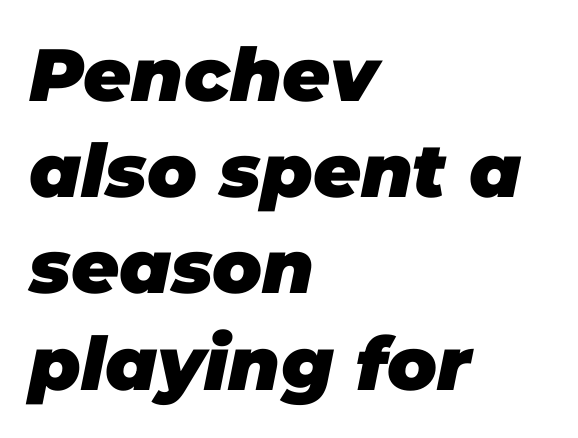
Here the designer chose a conventional face with non-uniform glyph widths. A typesetter would call this zero additional tracking. Left-aligned paragraph, ragged on the right. Compared with an ordinary text face, these strokes are far heavier — a full bold. What's the leading like? Ordinary, nothing unusual. Check under the words: just untouched page.
